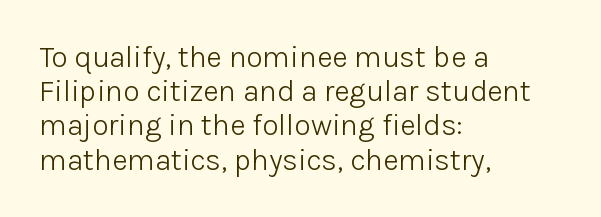
The image shows 30 px light sans-serif type, upright; set left-aligned, tight line spacing (1.14x), normal letter spacing, not underlined; low stroke contrast and a medium x-height.
